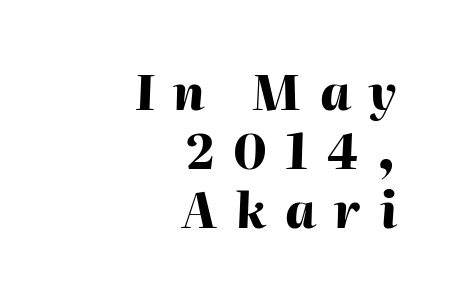
The image shows 48 px heavy type, italic (leaning right); set right-aligned, line spacing 1.23x, unusually wide letter spacing (+0.39 em), not underlined; high stroke contrast and a medium x-height.
